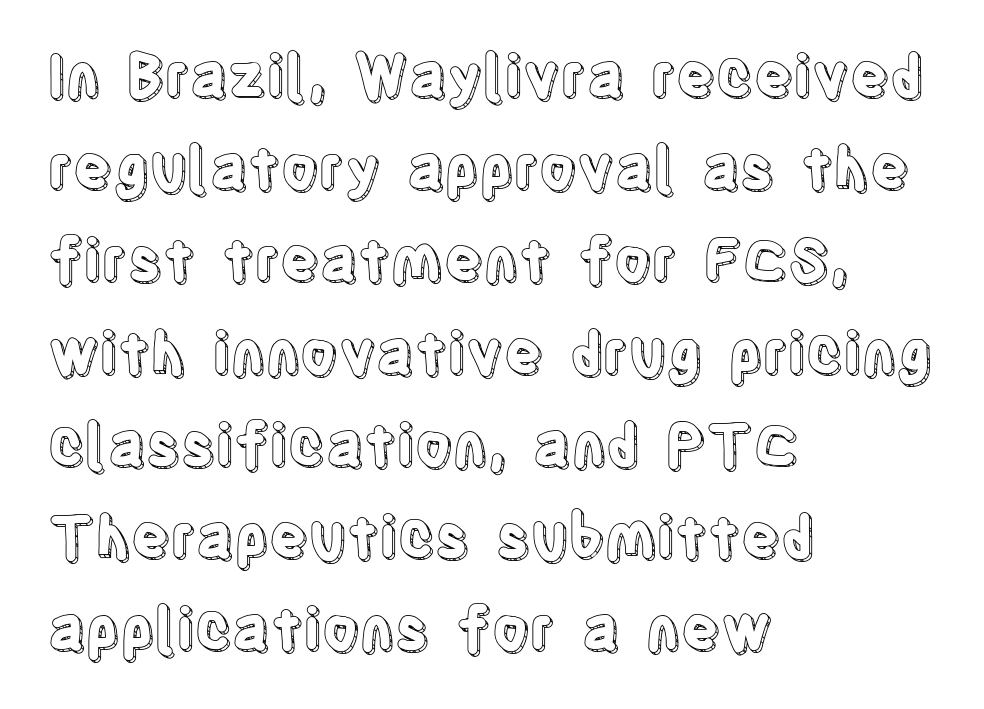
Visually the block forms a straight wall on the left and a jagged coastline on the right. Default kerning and tracking; the words read as compact shapes. A typesetter would call this proportional, since set widths differ per character. The line-height multiplier appears to be the usual default.
